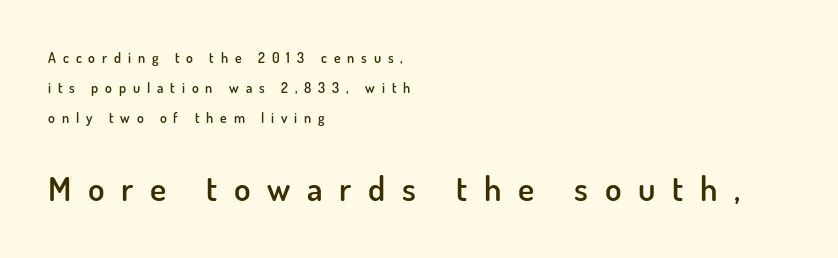
Q: Is the text bold? A: Semi-bold.
Q: Is the text italic (slanted)? A: No, it is upright.
Q: Is the typeface a serif or a sans-serif typeface? A: Sans-serif.
Q: Is the text underlined? A: No.
Q: How is the paragraph aligned? A: Left-aligned.
Q: Is the spacing between letters normal or unusually wide? A: Unusually wide.
Q: Is the spacing between lines tight, normal or loose? A: Loose.
Q: Which block of text is set in a larger size, the first (top) or the second (bottom)? A: The second (bottom) one.
Q: Width (condensed, normal, or wide)? A: Normal.
Q: Stroke contrast? A: Low.
Q: x-height? A: Small.
Q: Monospaced? A: No.
